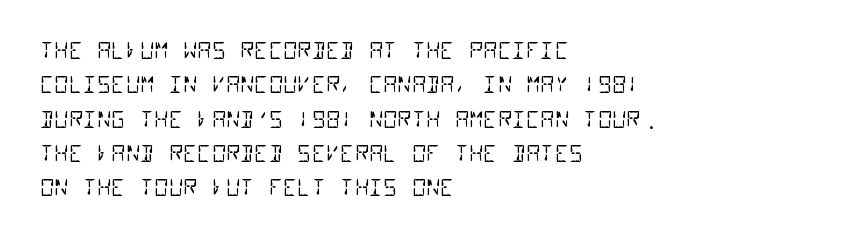
{"bold": "no", "underline": "no", "align": "left", "line_spacing": "normal", "line_spacing_ratio": 1.56, "letter_spacing": "normal", "letter_spacing_em": 0.0, "glyph_px": 22}
